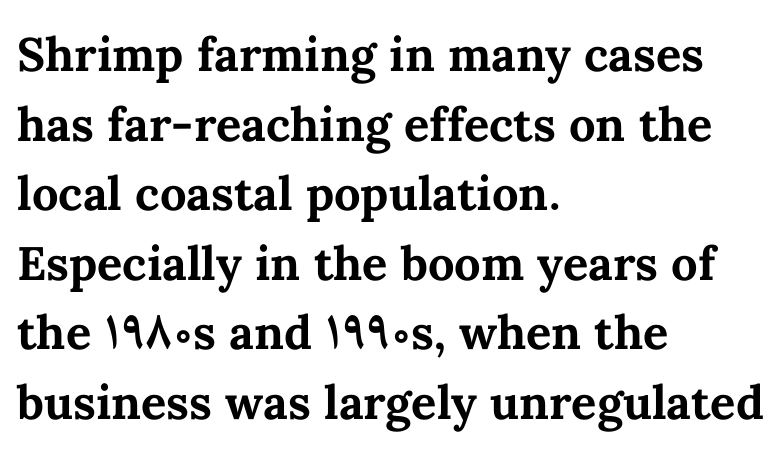
The image shows 47 px bold type, upright; set left-aligned, normal line spacing (1.48x), normal letter spacing, not underlined; medium stroke contrast and a medium x-height.
